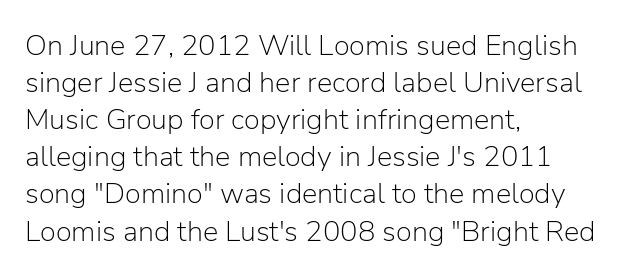
{"serif": "no", "italic": "no", "bold": "no", "weight": "light", "width": "normal", "stroke_contrast": "low", "x_height": "medium", "monospaced": "no", "underline": "no", "align": "left", "line_spacing": "normal", "line_spacing_ratio": 1.28, "letter_spacing": "normal", "letter_spacing_em": 0.0, "glyph_px": 29}
